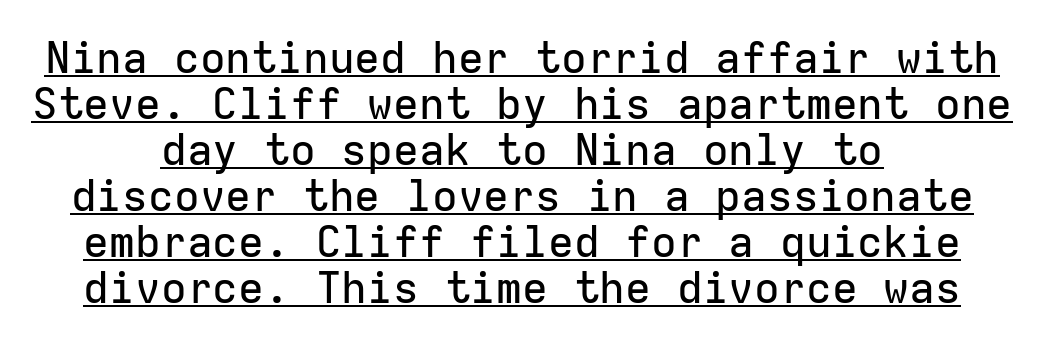
{"serif": "no", "italic": "no", "width": "normal", "stroke_contrast": "low", "x_height": "medium", "monospaced": "yes", "underline": "yes", "align": "center", "line_spacing": "tight", "line_spacing_ratio": 1.07, "letter_spacing": "normal", "letter_spacing_em": 0.0, "glyph_px": 43}
